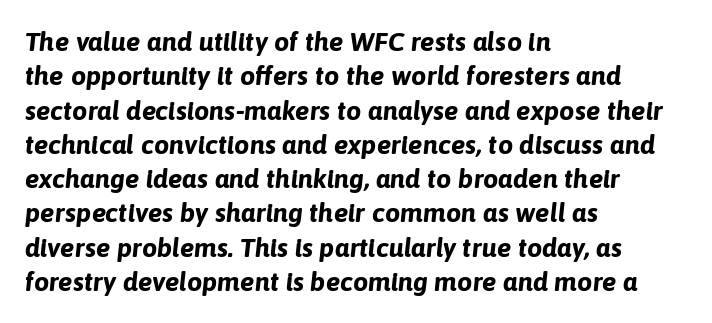
Q: Is the text bold? A: Yes.
Q: Is the text italic (slanted)? A: Yes, it leans right by about 6 degrees.
Q: Is the text underlined? A: No.
Q: How is the paragraph aligned? A: Left-aligned.
Q: Is the spacing between letters normal or unusually wide? A: Normal.
Q: Is the spacing between lines tight, normal or loose? A: Normal.
